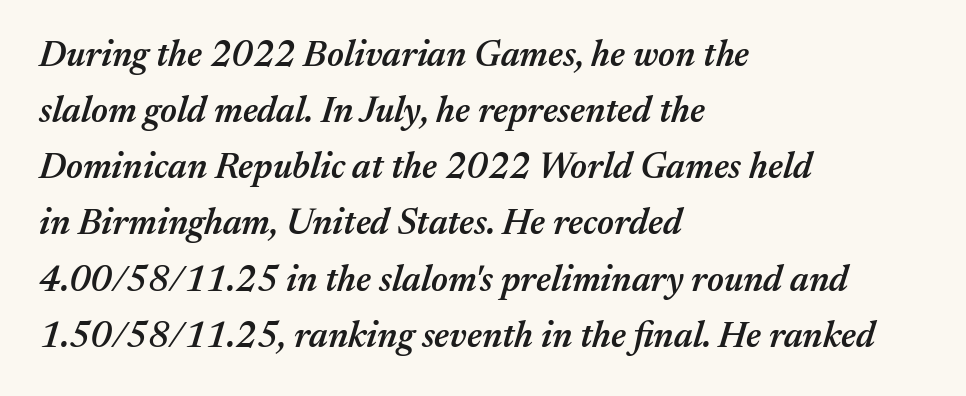
Q: Is the text bold? A: Semi-bold.
Q: Is the text italic (slanted)? A: Yes, it leans right by about 17 degrees.
Q: Is the text underlined? A: No.
Q: How is the paragraph aligned? A: Left-aligned.
Q: Is the spacing between letters normal or unusually wide? A: Normal.
Q: Is the spacing between lines tight, normal or loose? A: Normal.
Q: Width (condensed, normal, or wide)? A: Normal.
Q: Stroke contrast? A: Medium.
Q: x-height? A: Medium.
Q: Monospaced? A: No.
